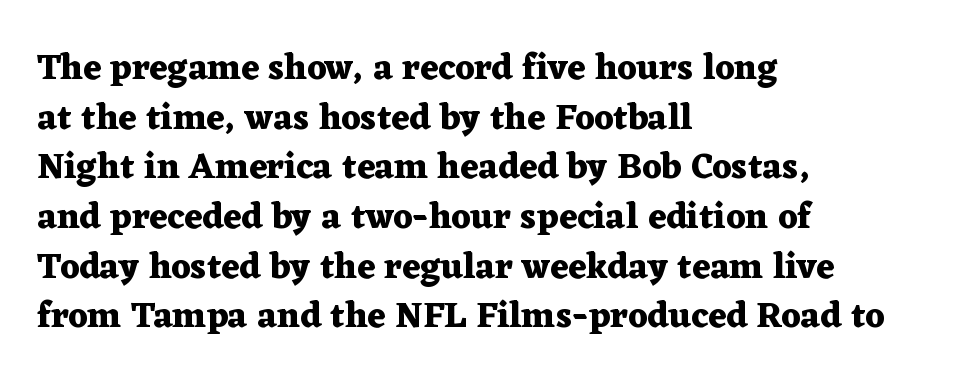
Q: Is the text bold? A: Yes.
Q: Is the text italic (slanted)? A: No, it is upright.
Q: Is the typeface a serif or a sans-serif typeface? A: Serif.
Q: Is the text underlined? A: No.
Q: How is the paragraph aligned? A: Left-aligned.
Q: Is the spacing between letters normal or unusually wide? A: Normal.
Q: Is the spacing between lines tight, normal or loose? A: Normal.
Q: Width (condensed, normal, or wide)? A: Wide.
Q: Stroke contrast? A: Medium.
Q: x-height? A: Medium.
Q: Monospaced? A: No.
